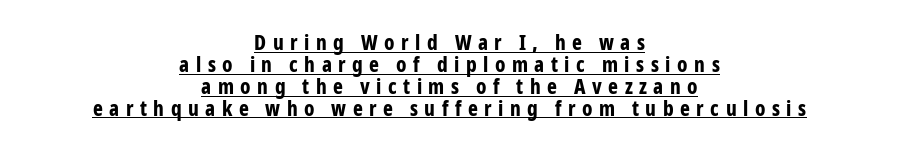
Reading down the column, the eye jumps only a short way to each next line. Which margin do the lines hug? Neither — every line sits in the middle. A typesetter would mark this as roman, not italic. Notice how a bar underscores the lettering throughout. Substantial extra tracking has been applied to these lines. Every letter is thick-stroked: bold, no question.
